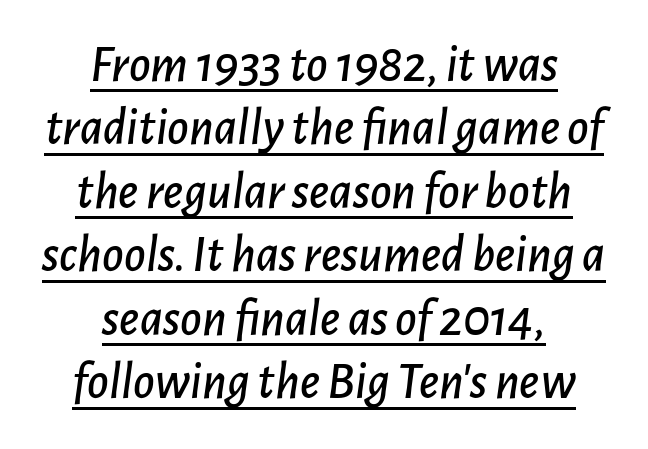
Typeset on center — no edge is straight. The horizontal fit of the characters is conventional and even. Do the characters align in a grid? No, the font is proportional. Style check: oblique. Looks like someone drew a line under every word here.
